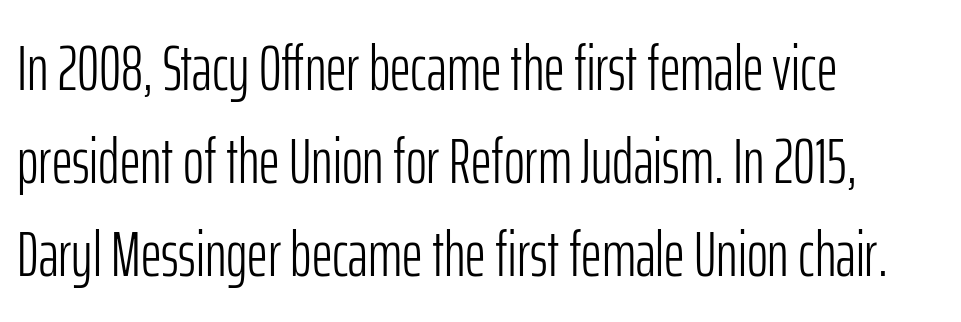
A roman cut, with each character standing at attention. Leading matches the norm, producing a regular column. Check where the strokes stop: nothing finishes them off — pure sans. The passage shown has conventional tracking throughout.
